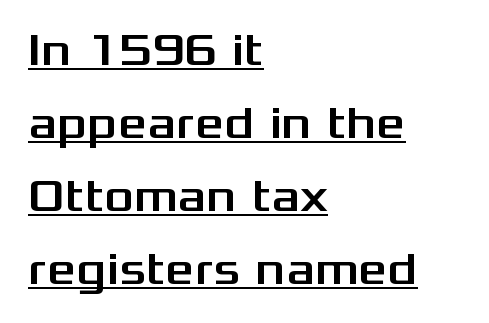
The image shows 46 px wide sans-serif type, upright; set left-aligned, normal line spacing (1.59x), normal letter spacing, underlined; medium stroke contrast and a medium x-height.
